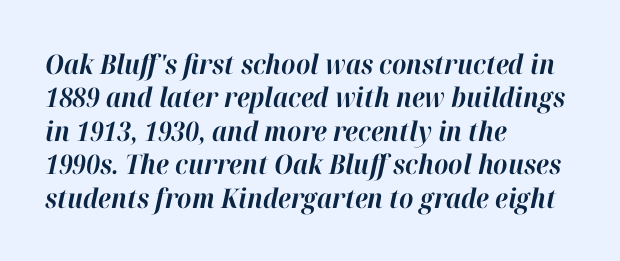
{"italic": "yes", "lean": "right", "slant_degrees": 12, "bold": "yes", "underline": "no", "align": "left", "line_spacing_ratio": 1.24, "letter_spacing": "normal", "letter_spacing_em": 0.0, "glyph_px": 27}
